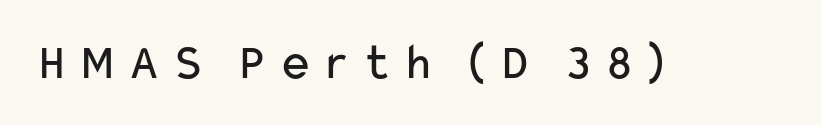
{"serif": "no", "italic": "no", "bold": "no", "weight": "regular", "width": "wide", "stroke_contrast": "low", "x_height": "medium", "monospaced": "no", "underline": "no", "glyph_px": 52}
